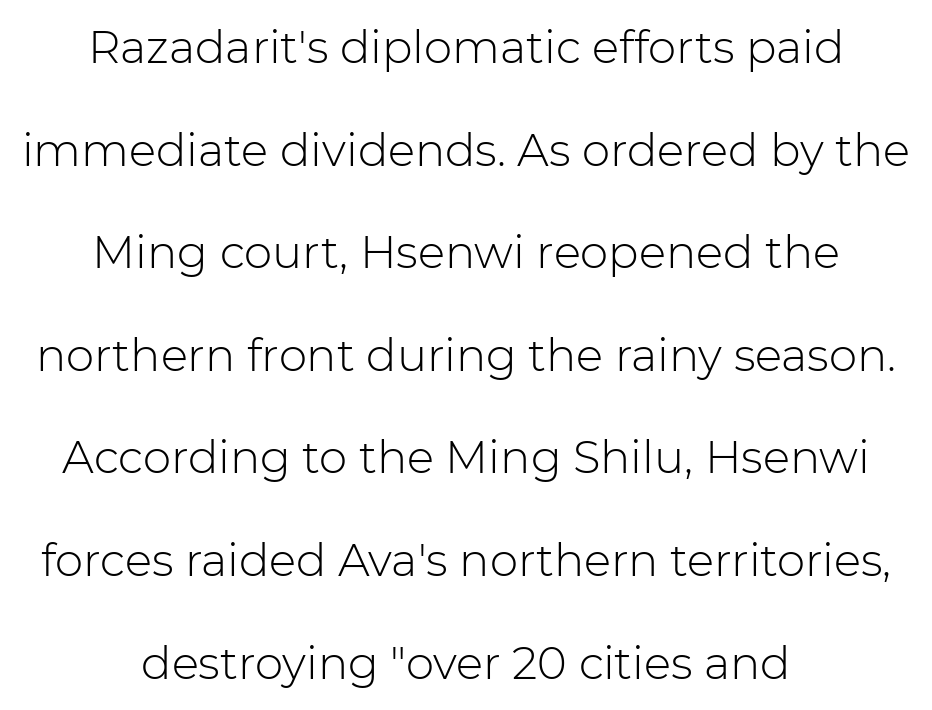
{"serif": "no", "italic": "no", "bold": "no", "weight": "light", "width": "normal", "stroke_contrast": "low", "x_height": "medium", "monospaced": "no", "underline": "no", "align": "center", "line_spacing": "loose", "line_spacing_ratio": 2.28, "letter_spacing": "normal", "letter_spacing_em": 0.0, "glyph_px": 45}
